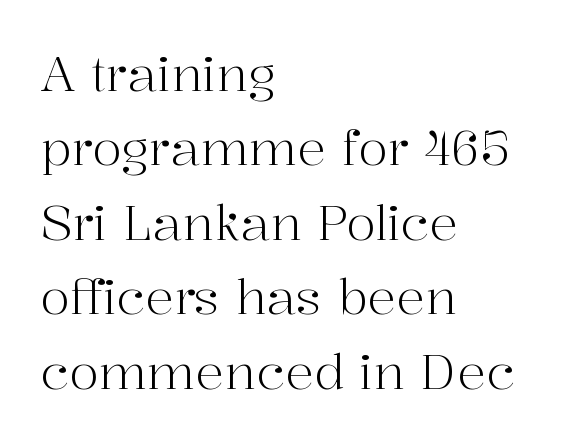
The image shows 48 px light serif type, upright; set left-aligned, normal line spacing (1.55x), normal letter spacing, not underlined; high stroke contrast and a medium x-height.
